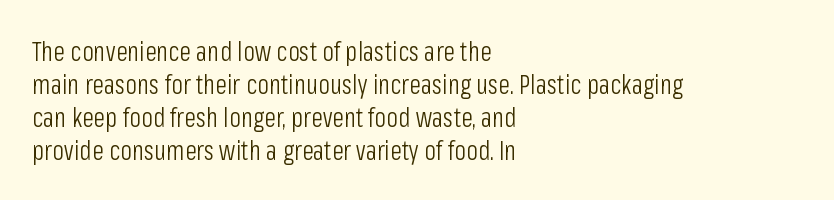
Q: Is the text bold? A: No.
Q: Is the text italic (slanted)? A: No, it is upright.
Q: Is the text underlined? A: No.
Q: How is the paragraph aligned? A: Left-aligned.
Q: Is the spacing between letters normal or unusually wide? A: Normal.
